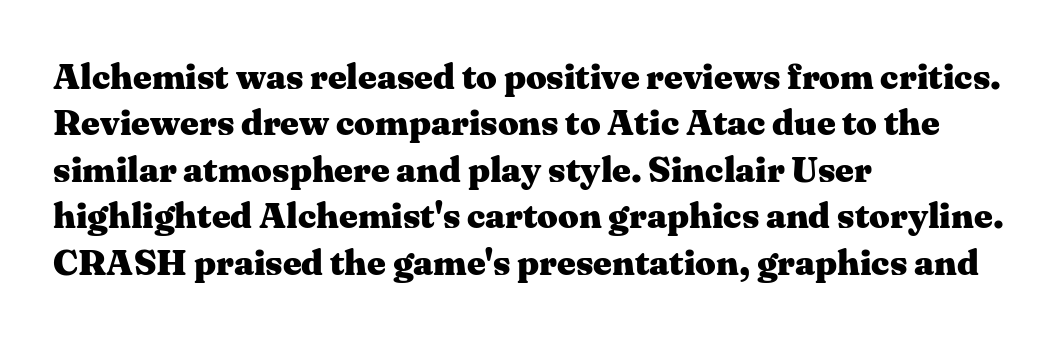
{"serif": "yes", "italic": "no", "bold": "yes", "weight": "heavy", "width": "wide", "stroke_contrast": "medium", "x_height": "medium", "monospaced": "no", "underline": "no", "align": "left", "line_spacing": "normal", "line_spacing_ratio": 1.29, "letter_spacing": "normal", "letter_spacing_em": 0.0, "glyph_px": 36}
